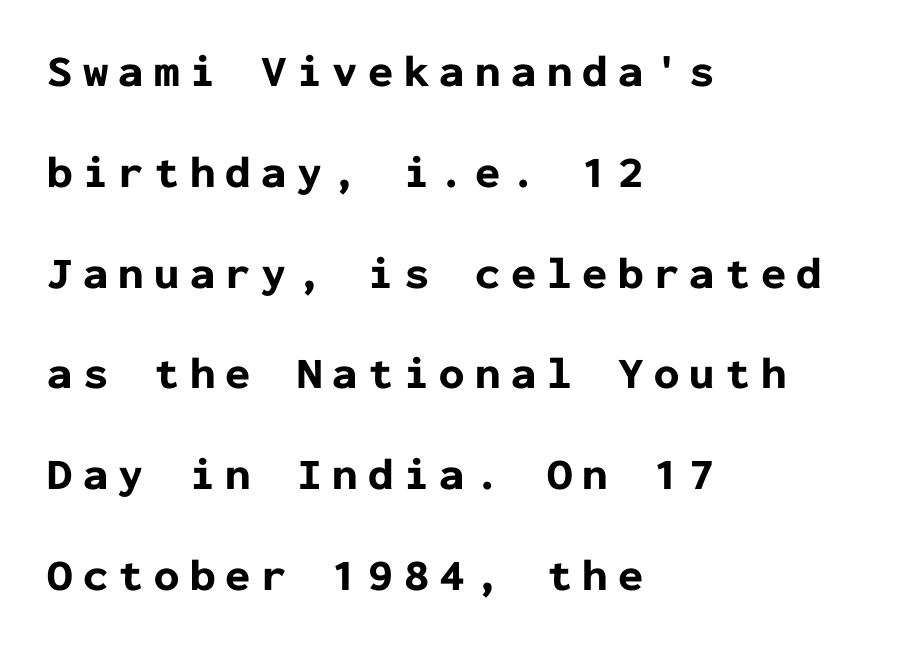
The image shows 45 px bold sans-serif type, upright, monospaced; set left-aligned, loose line spacing (2.24x), unusually wide letter spacing (+0.23 em), not underlined; low stroke contrast and a medium x-height.
